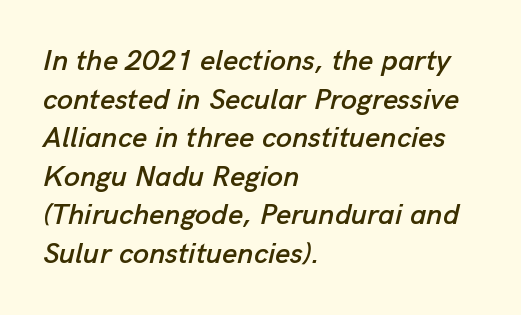
Q: Is the text italic (slanted)? A: Yes, it leans right by about 13 degrees.
Q: Is the text underlined? A: No.
Q: How is the paragraph aligned? A: Left-aligned.
Q: Is the spacing between letters normal or unusually wide? A: Normal.
Q: Is the spacing between lines tight, normal or loose? A: Normal.
Q: Width (condensed, normal, or wide)? A: Normal.
Q: Stroke contrast? A: Low.
Q: x-height? A: Medium.
Q: Monospaced? A: No.
